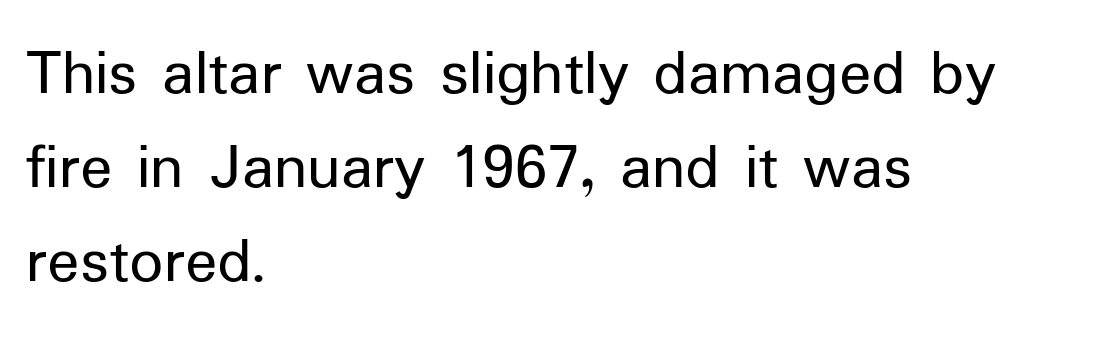
Q: Is the text bold? A: No.
Q: Is the text italic (slanted)? A: No, it is upright.
Q: Is the typeface a serif or a sans-serif typeface? A: Sans-serif.
Q: Is the text underlined? A: No.
Q: How is the paragraph aligned? A: Left-aligned.
Q: Is the spacing between letters normal or unusually wide? A: Normal.
Q: Is the spacing between lines tight, normal or loose? A: Normal.
Q: Width (condensed, normal, or wide)? A: Normal.
Q: Stroke contrast? A: Low.
Q: x-height? A: Medium.
Q: Monospaced? A: No.
